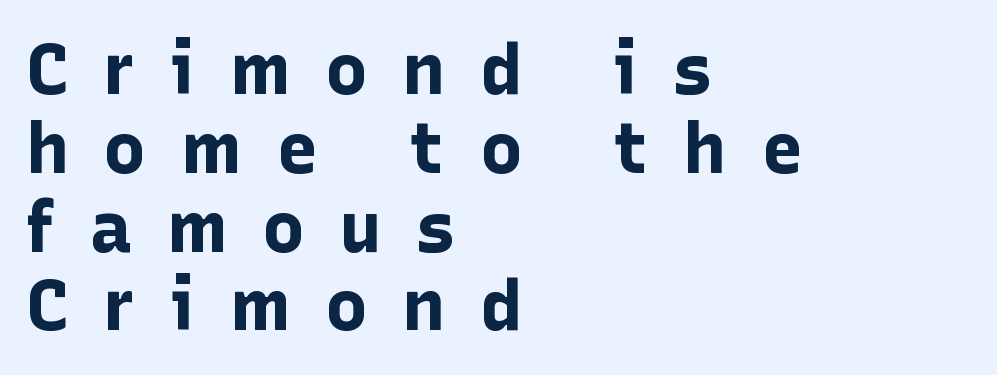
You could not count columns in this text — the font is proportionally spaced. Inter-character spacing is expanded well beyond the font's built-in metrics. This rendering features lettering with no underline. Does the lettering tilt? It doesn't — this is upright. Compared with an ordinary text face, these strokes are far heavier — a full bold.
